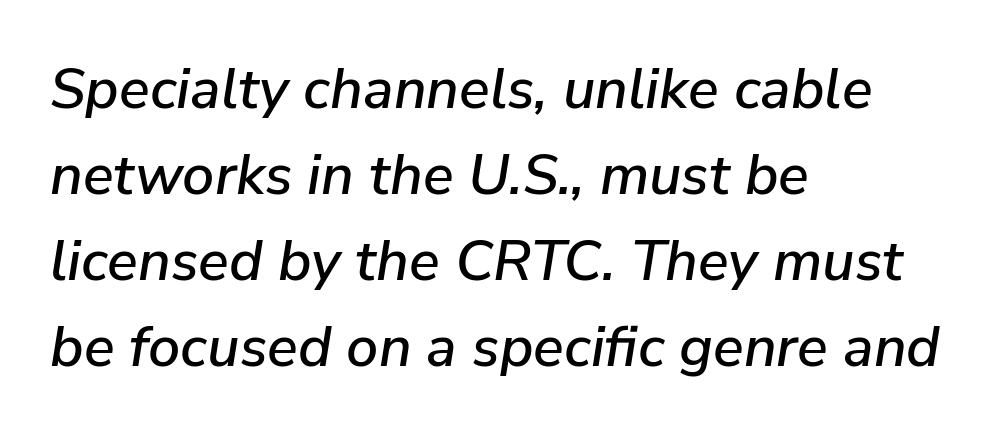
The rendering keeps characters at their native spacing. Nobody drew a line under any word here. Looks like regular typesetting: each glyph gets only the width it needs. Looking at the ascenders, they clearly lean. Line starts are locked; line ends wander.
